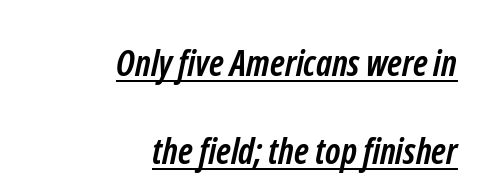
{"serif": "no", "bold": "yes", "weight": "semibold", "width": "condensed", "stroke_contrast": "low", "x_height": "medium", "monospaced": "no", "underline": "yes", "align": "right", "line_spacing": "loose", "line_spacing_ratio": 2.44, "letter_spacing": "normal", "letter_spacing_em": 0.0, "glyph_px": 36}
